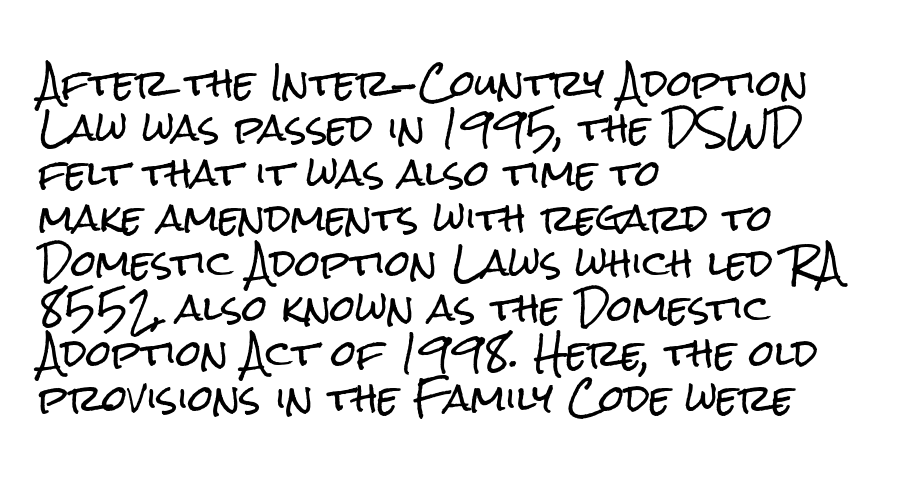
Examine the stroke ends and you'll find no serifs. Bare-footed words on every line. Each letter keeps its own natural width here, so spacing adapts to shape. Spacing between characters is what you'd get straight out of the box. How would I describe the line gaps? Plain and ordinary.
